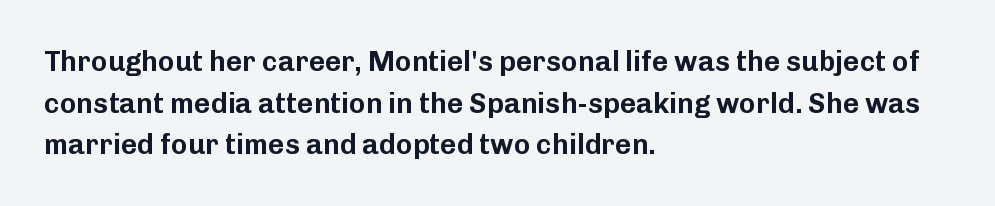
Q: Is the text italic (slanted)? A: No, it is upright.
Q: Is the typeface a serif or a sans-serif typeface? A: Sans-serif.
Q: Is the text underlined? A: No.
Q: How is the paragraph aligned? A: Left-aligned.
Q: Is the spacing between letters normal or unusually wide? A: Normal.
Q: Is the spacing between lines tight, normal or loose? A: Normal.
Q: Width (condensed, normal, or wide)? A: Normal.
Q: Stroke contrast? A: Low.
Q: x-height? A: Medium.
Q: Monospaced? A: No.
